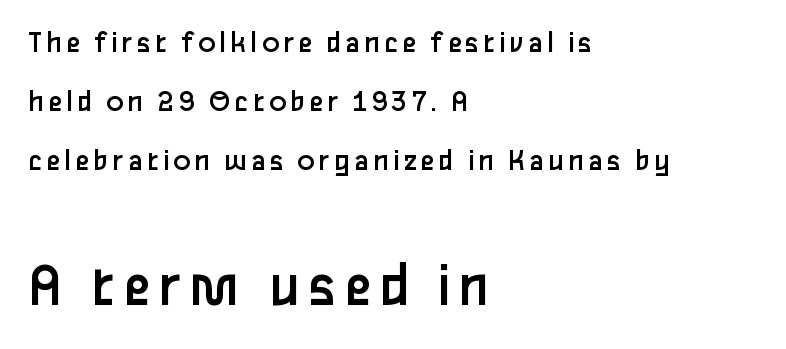
Q: Is the text bold? A: No.
Q: Is the text italic (slanted)? A: No, it is upright.
Q: Is the typeface a serif or a sans-serif typeface? A: Sans-serif.
Q: Is the text underlined? A: No.
Q: How is the paragraph aligned? A: Left-aligned.
Q: Which block of text is set in a larger size, the first (top) or the second (bottom)? A: The second (bottom) one.
Q: Width (condensed, normal, or wide)? A: Normal.
Q: Stroke contrast? A: Low.
Q: x-height? A: Medium.
Q: Monospaced? A: No.
